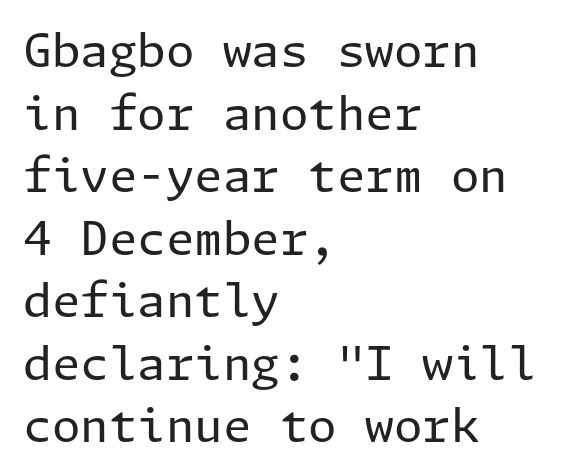
{"serif": "no", "italic": "no", "bold": "no", "weight": "regular", "width": "normal", "stroke_contrast": "low", "x_height": "medium", "underline": "no", "align": "left", "line_spacing": "normal", "line_spacing_ratio": 1.36, "letter_spacing": "normal", "letter_spacing_em": 0.0, "glyph_px": 46}
